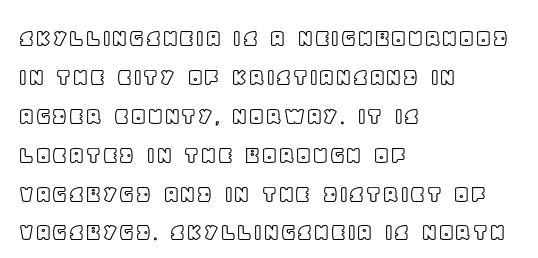
The image shows 27 px text type, upright; set left-aligned, normal line spacing (1.44x), normal letter spacing, not underlined.
